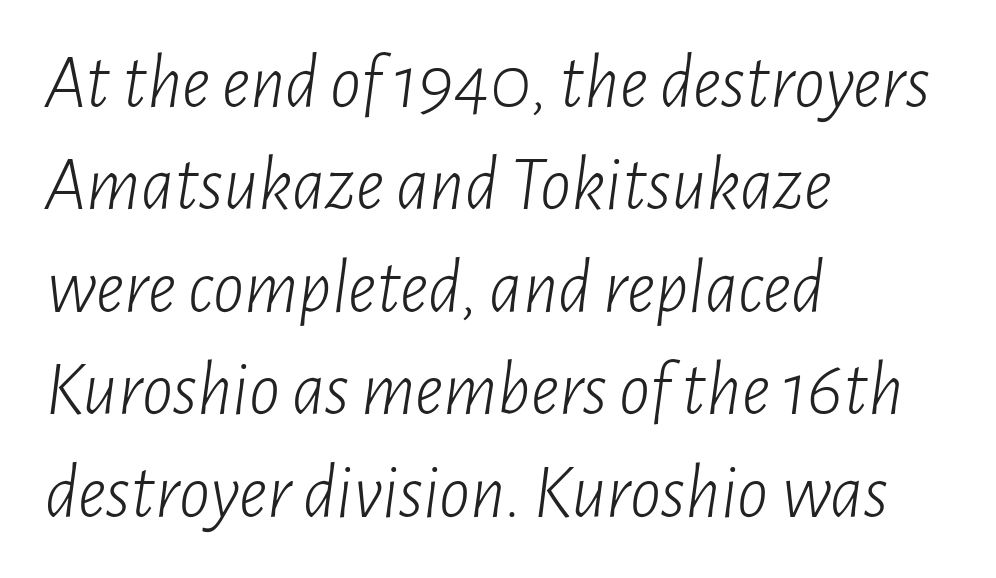
The image shows 77 px light, condensed type, italic (leaning right); set left-aligned, normal line spacing (1.33x), normal letter spacing, not underlined; low stroke contrast and a medium x-height.
